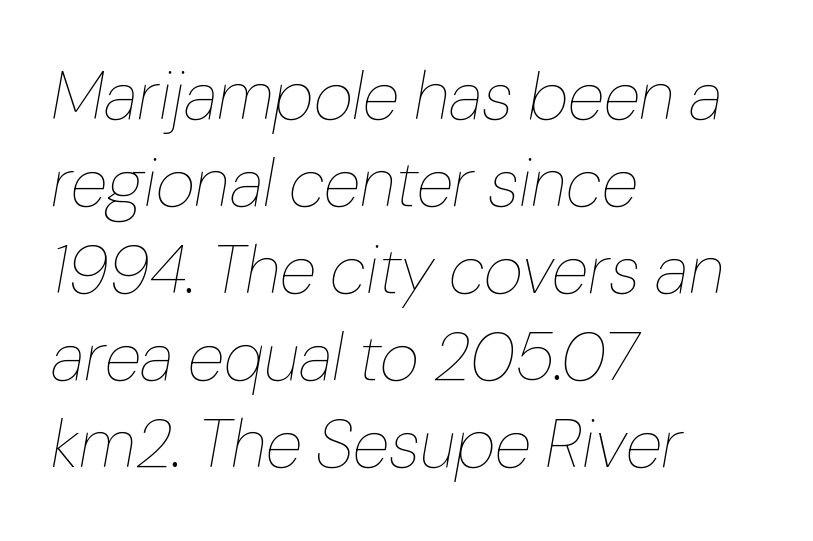
The image shows 68 px thin type, italic (leaning right); set left-aligned, normal line spacing (1.28x), normal letter spacing, not underlined; low stroke contrast and a medium x-height.
